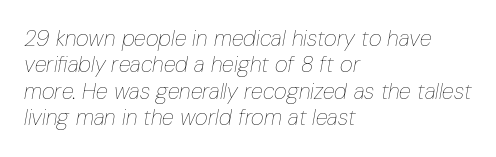
Stems and bowls with no extra thickness — not bold. Compared with ordinary roman type, these characters are visibly tilted. All the whitespace from short lines collects on the right. Underlining? Definitely not there. Tracking value appears to be zero — textbook default spacing.
